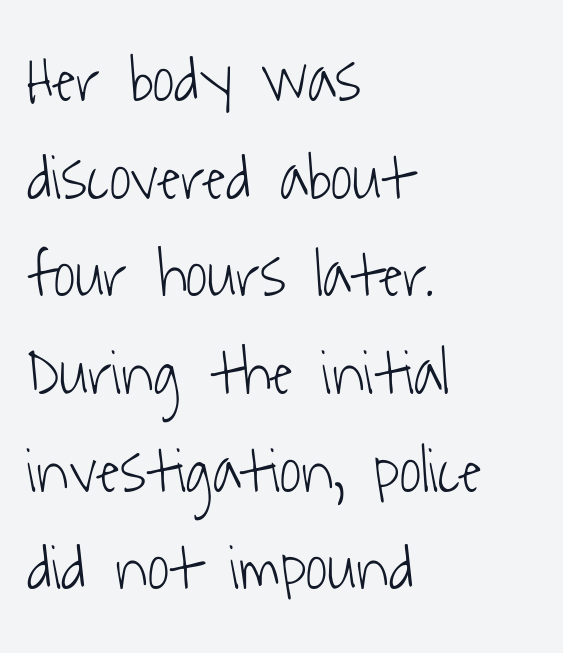
These lines sit exactly where default settings would place them. Proportional: the letters do not fall into vertical columns. The compositor pushed each line to the left boundary. Stems and bowls with no extra thickness — not bold. Does the type have serifs? No, each stem ends abruptly. Observe the ordinary spacing: letters are neighbours, not strangers.
